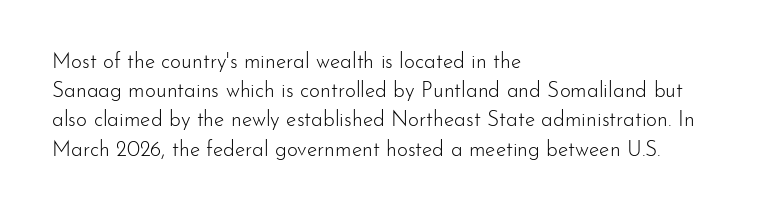
Q: Is the text bold? A: No.
Q: Is the text italic (slanted)? A: No, it is upright.
Q: Is the text underlined? A: No.
Q: How is the paragraph aligned? A: Left-aligned.
Q: Is the spacing between letters normal or unusually wide? A: Normal.
Q: Is the spacing between lines tight, normal or loose? A: Normal.
